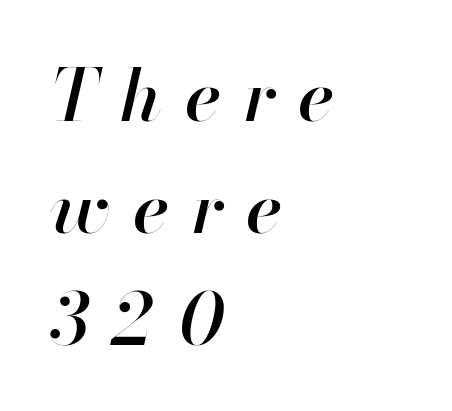
Q: Is the text bold? A: Semi-bold.
Q: Is the text italic (slanted)? A: Yes, it leans right by about 13 degrees.
Q: Is the text underlined? A: No.
Q: How is the paragraph aligned? A: Left-aligned.
Q: Is the spacing between letters normal or unusually wide? A: Unusually wide.
Q: Is the spacing between lines tight, normal or loose? A: Normal.
Q: Width (condensed, normal, or wide)? A: Normal.
Q: Stroke contrast? A: High.
Q: x-height? A: Small.
Q: Monospaced? A: No.
